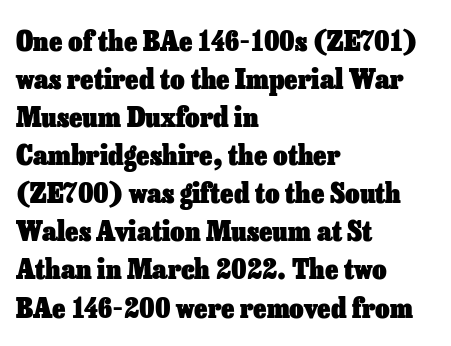
Q: Is the text bold? A: Yes.
Q: Is the text italic (slanted)? A: No, it is upright.
Q: Is the text underlined? A: No.
Q: How is the paragraph aligned? A: Left-aligned.
Q: Is the spacing between letters normal or unusually wide? A: Normal.
Q: Is the spacing between lines tight, normal or loose? A: Normal.
Q: Width (condensed, normal, or wide)? A: Normal.
Q: Stroke contrast? A: Low.
Q: x-height? A: Medium.
Q: Monospaced? A: No.
